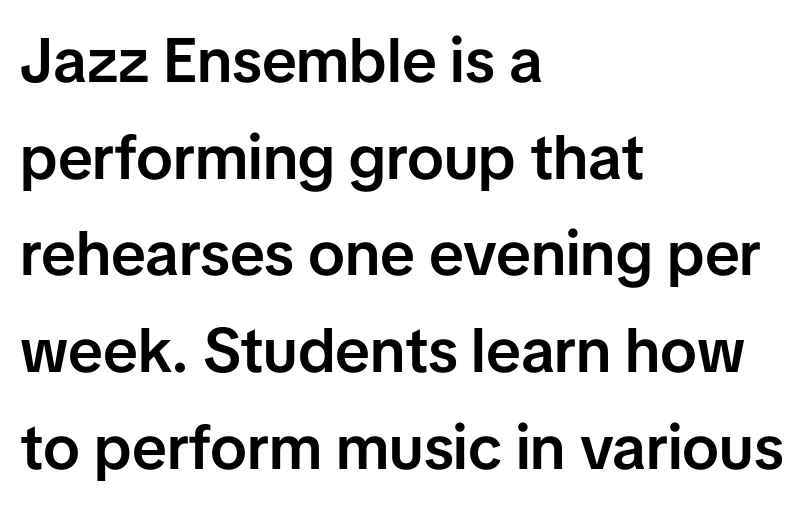
Q: Is the text bold? A: Semi-bold.
Q: Is the text italic (slanted)? A: No, it is upright.
Q: Is the typeface a serif or a sans-serif typeface? A: Sans-serif.
Q: Is the text underlined? A: No.
Q: How is the paragraph aligned? A: Left-aligned.
Q: Is the spacing between letters normal or unusually wide? A: Normal.
Q: Is the spacing between lines tight, normal or loose? A: Normal.
Q: Width (condensed, normal, or wide)? A: Normal.
Q: Stroke contrast? A: Low.
Q: x-height? A: Medium.
Q: Monospaced? A: No.
